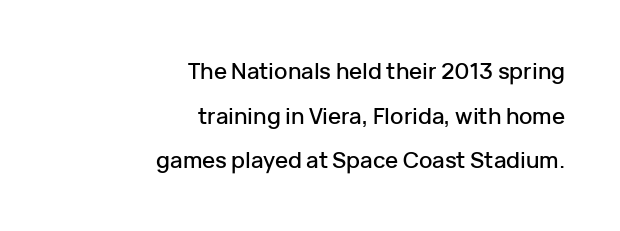
{"italic": "no", "underline": "no", "align": "right", "line_spacing": "loose", "line_spacing_ratio": 2.03, "letter_spacing": "normal", "letter_spacing_em": 0.0, "glyph_px": 22}
